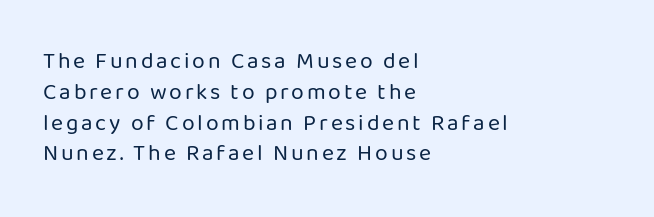
Q: Is the text bold? A: No.
Q: Is the text italic (slanted)? A: No, it is upright.
Q: Is the text underlined? A: No.
Q: How is the paragraph aligned? A: Left-aligned.
Q: Is the spacing between lines tight, normal or loose? A: Normal.
